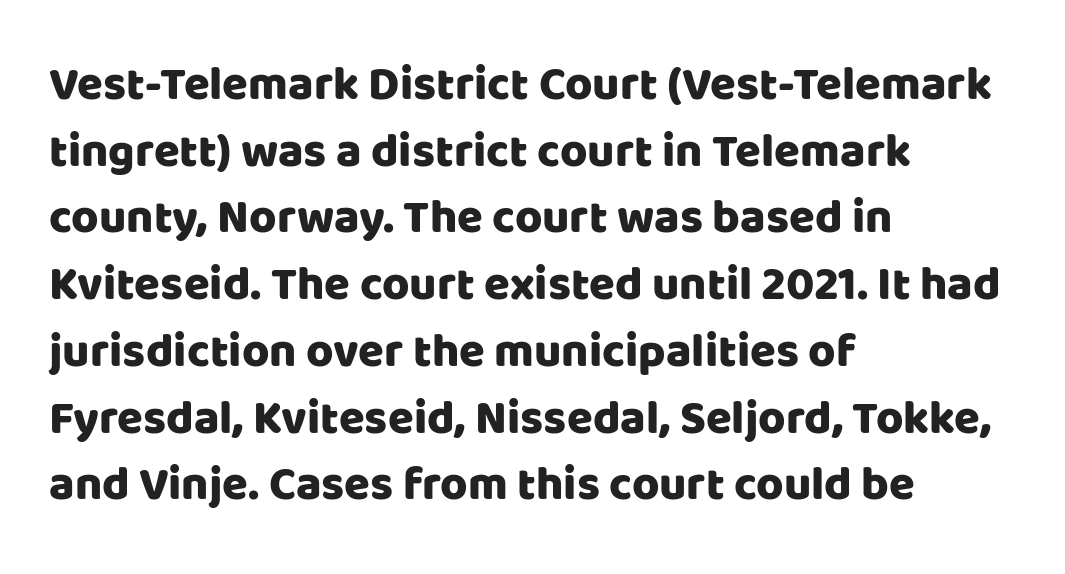
The lettering holds an erect, upright posture throughout. Clear beneath every line of the passage. Successive baselines arrive at the customary interval. Varying glyph widths throughout — classic text-font behaviour. Does extra space separate the letters? No, they use regular spacing.
